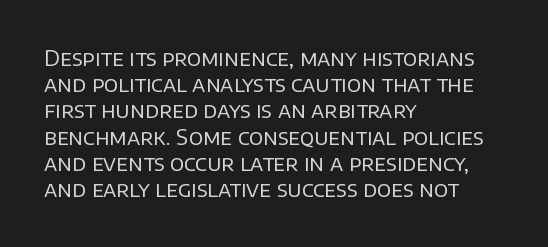
Q: Is the text bold? A: No.
Q: Is the text italic (slanted)? A: No, it is upright.
Q: Is the text underlined? A: No.
Q: How is the paragraph aligned? A: Left-aligned.
Q: Is the spacing between letters normal or unusually wide? A: Normal.
Q: Is the spacing between lines tight, normal or loose? A: Normal.
